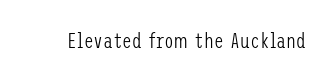
The image shows 22 px text type, upright; set normal letter spacing, not underlined.
